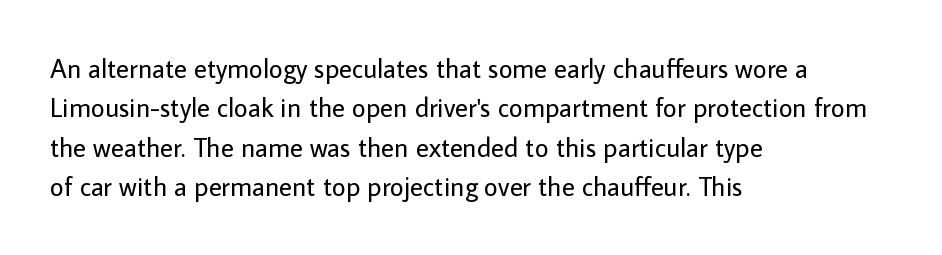
{"italic": "no", "bold": "no", "underline": "no", "align": "left", "line_spacing": "normal", "line_spacing_ratio": 1.46, "letter_spacing": "normal", "letter_spacing_em": 0.0, "glyph_px": 27}
